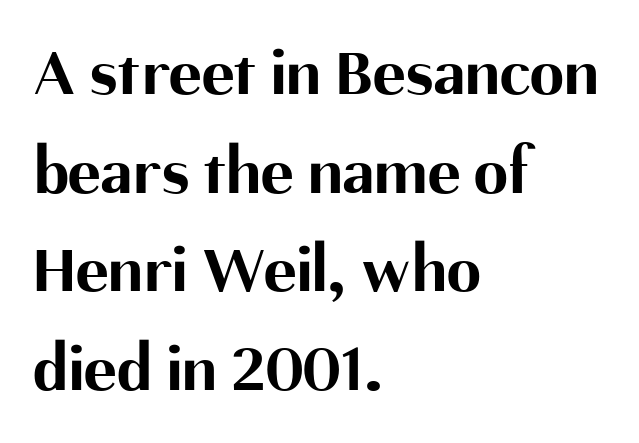
{"serif": "no", "italic": "no", "bold": "yes", "weight": "bold", "width": "normal", "stroke_contrast": "medium", "x_height": "medium", "monospaced": "no", "underline": "no", "align": "left", "line_spacing": "normal", "line_spacing_ratio": 1.43, "letter_spacing": "normal", "letter_spacing_em": 0.0, "glyph_px": 69}
